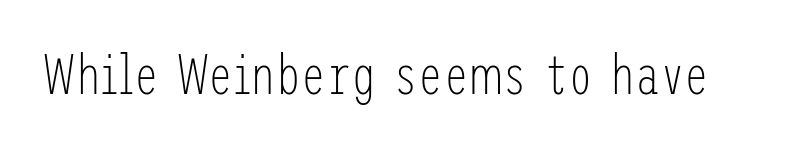
The specimen reads as upright at a glance. A light-to-regular cut is what we see here. Descenders are the only things crossing below the line. Standard letterfit; no display-style spreading of the glyphs.
